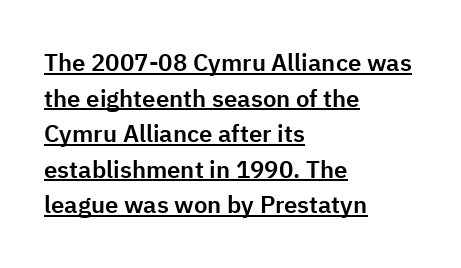
{"italic": "no", "underline": "yes", "align": "left", "line_spacing": "normal", "line_spacing_ratio": 1.48, "letter_spacing": "normal", "letter_spacing_em": 0.0, "glyph_px": 24}
